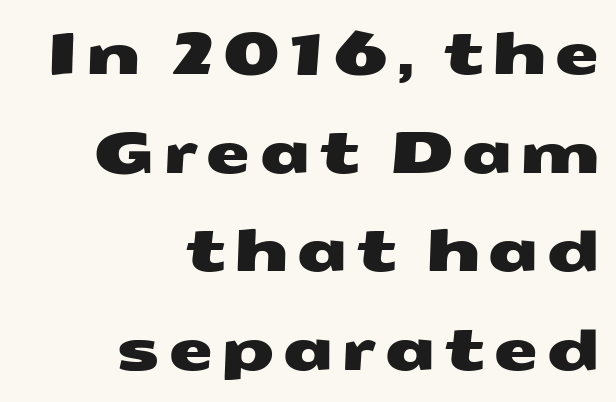
Each letter keeps its own natural width here, so spacing adapts to shape. The area under the type is left untouched. Horizontal alignment here is rightward, an uncommon choice for prose. These lines are composed in type without serifs. The rendering uses a moderate line-height, typical for paragraphs.
